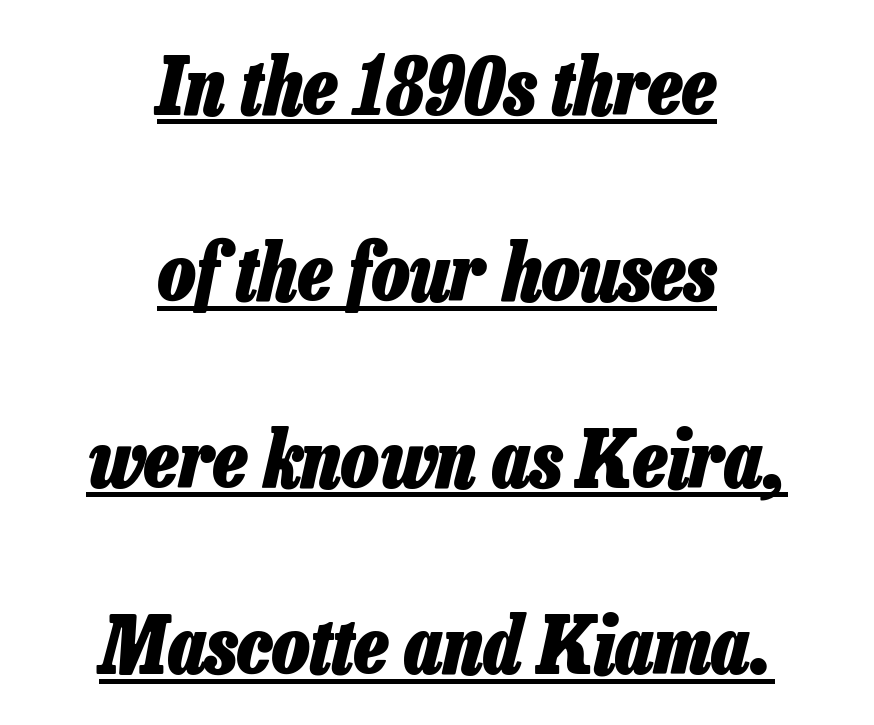
The image shows 79 px heavy, condensed type, italic (leaning right); set centered, loose line spacing (2.36x), normal letter spacing, underlined; low stroke contrast and a medium x-height.
